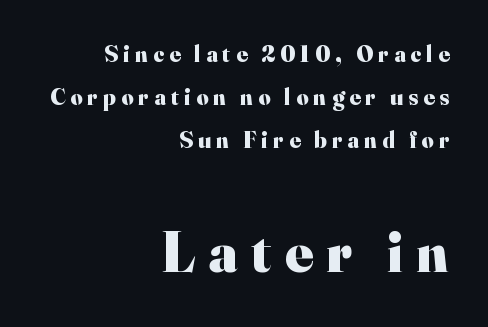
Q: Is the text bold? A: Yes.
Q: Is the text italic (slanted)? A: No, it is upright.
Q: Is the typeface a serif or a sans-serif typeface? A: Serif.
Q: Is the text underlined? A: No.
Q: How is the paragraph aligned? A: Right-aligned.
Q: Is the spacing between letters normal or unusually wide? A: Unusually wide.
Q: Which block of text is set in a larger size, the first (top) or the second (bottom)? A: The second (bottom) one.
Q: Width (condensed, normal, or wide)? A: Normal.
Q: Stroke contrast? A: High.
Q: x-height? A: Small.
Q: Monospaced? A: No.
